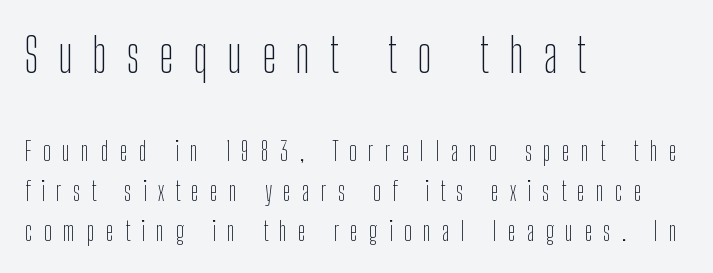
{"serif": "no", "italic": "no", "bold": "no", "weight": "thin", "width": "condensed", "stroke_contrast": "low", "x_height": "medium", "monospaced": "no", "underline": "no", "align": "left", "line_spacing": "normal", "line_spacing_ratio": 1.48, "letter_spacing": "wide", "letter_spacing_em": 0.41, "larger_block": "first", "size_ratio": 1.78, "glyph_px": 48}
